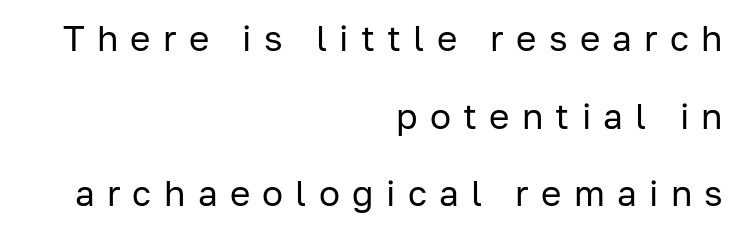
{"serif": "no", "italic": "no", "bold": "no", "weight": "regular", "width": "normal", "stroke_contrast": "low", "x_height": "medium", "monospaced": "no", "underline": "no", "align": "right", "line_spacing": "loose", "line_spacing_ratio": 2.22, "letter_spacing": "wide", "letter_spacing_em": 0.35, "glyph_px": 35}
